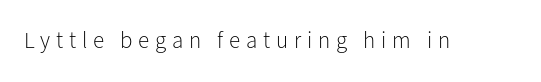
Between one letter and the next there's a generous, obvious gap. No chunkiness to these letters — they're not bold. You can tell it's not italic because the verticals are truly vertical. The space directly below the letters is spotless.
